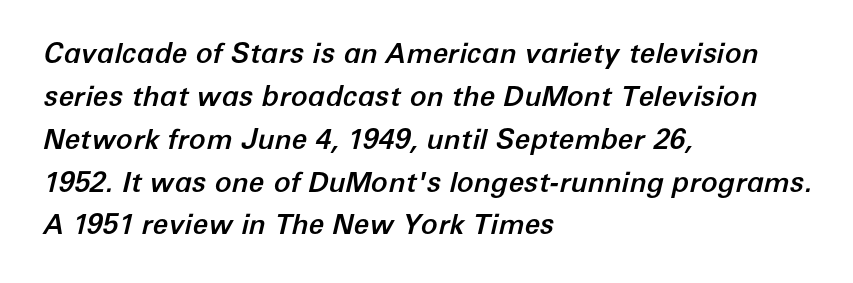
{"italic": "yes", "lean": "right", "slant_degrees": 12, "width": "normal", "stroke_contrast": "low", "x_height": "medium", "monospaced": "no", "underline": "no", "align": "left", "line_spacing": "normal", "line_spacing_ratio": 1.53, "letter_spacing": "normal", "letter_spacing_em": 0.0, "glyph_px": 28}
